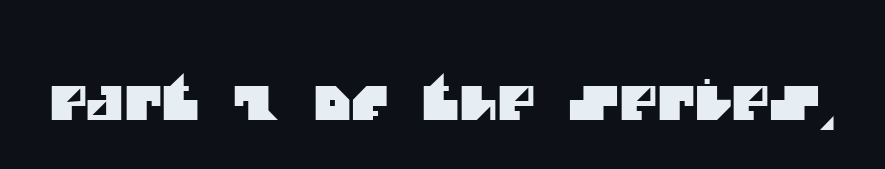
The letters advance in unequal steps, a hallmark of proportional type. Words appear dense and cohesive because spacing is normal. Anything drawn beneath the words? Only blank space. Font category for this specimen: sans-serif.
